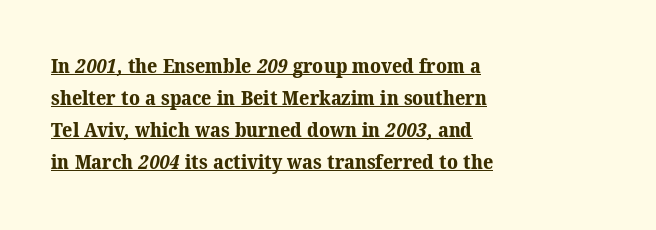
The image shows 20 px bold type; set left-aligned, normal line spacing (1.6x), normal letter spacing, underlined.
